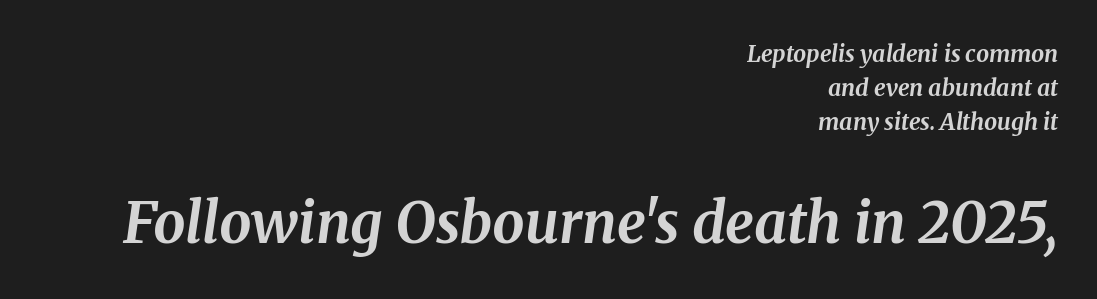
{"serif": "yes", "italic": "yes", "lean": "right", "slant_degrees": 8, "bold": "yes", "weight": "bold", "width": "normal", "stroke_contrast": "medium", "x_height": "medium", "monospaced": "no", "underline": "no", "align": "right", "line_spacing": "normal", "line_spacing_ratio": 1.47, "letter_spacing": "normal", "letter_spacing_em": 0.0, "larger_block": "second", "size_ratio": 2.48, "glyph_px": 57}
